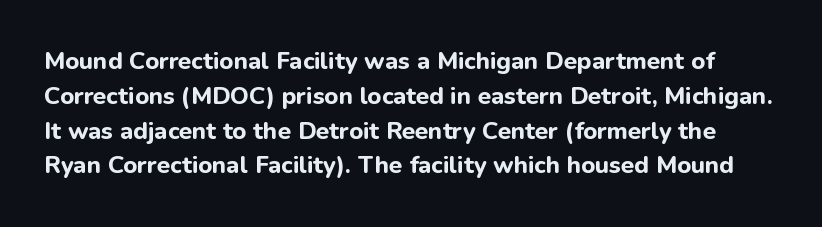
The block of text has a typical density, with ordinary space between rows. Quick note: not italic, upright. Strokes here are thick enough to call this a true bold. In terms of letterspacing, this is plain default setting. Plain, unruled lines of type.
